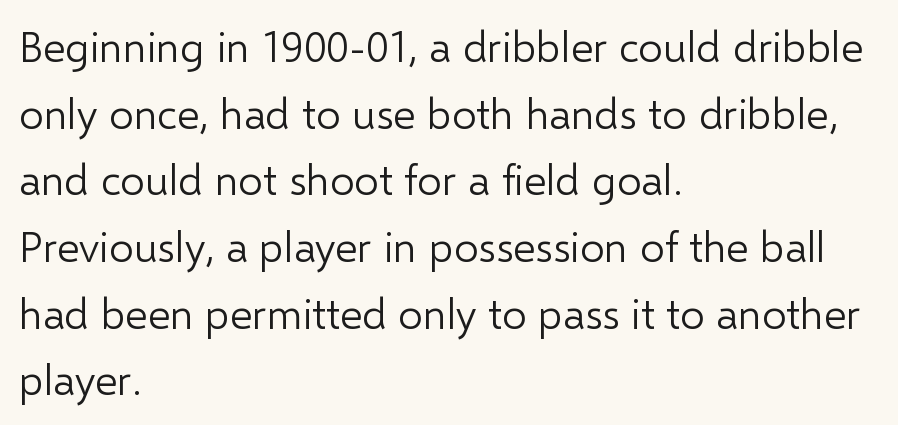
Normally led — the rows are evenly, conventionally spaced. Descenders hang freely into open space. Nothing heavy about these letters — not bold at all. The text was rendered using a sans face with plain stroke endings. Does the lettering tilt? It doesn't — this is upright.
